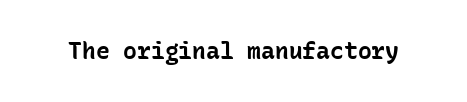
Q: Is the text bold? A: Yes.
Q: Is the text italic (slanted)? A: No, it is upright.
Q: Is the text underlined? A: No.
Q: Is the spacing between letters normal or unusually wide? A: Normal.
